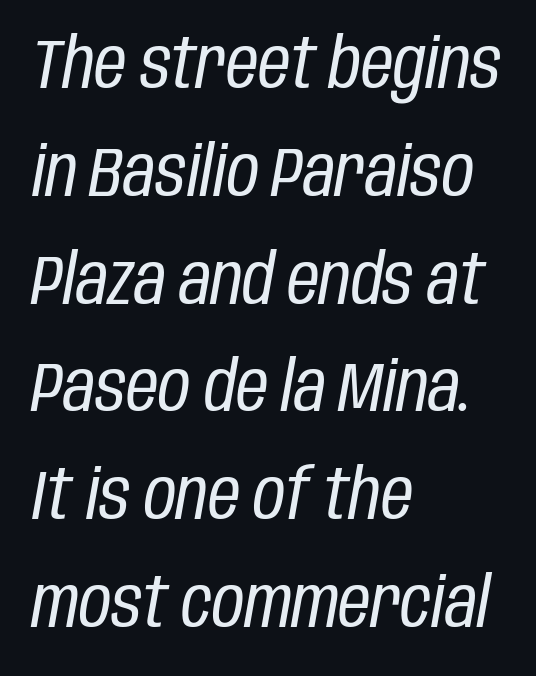
Note the varied advance widths — an 'i' is clearly narrower than an 'm'. Posture: slanted. The cut favours lightness, reaching ordinary text weight at its darkest. All the whitespace from short lines collects on the right. The letterforms sit shoulder to shoulder at normal distance.
